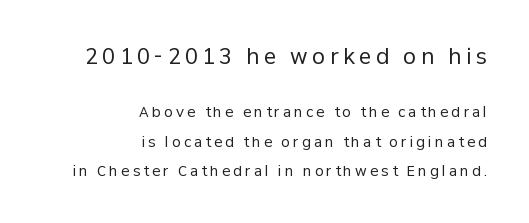
{"italic": "no", "bold": "no", "underline": "no", "align": "right", "line_spacing": "loose", "line_spacing_ratio": 2.08, "letter_spacing": "wide", "letter_spacing_em": 0.22, "larger_block": "first", "size_ratio": 1.5, "glyph_px": 21}
